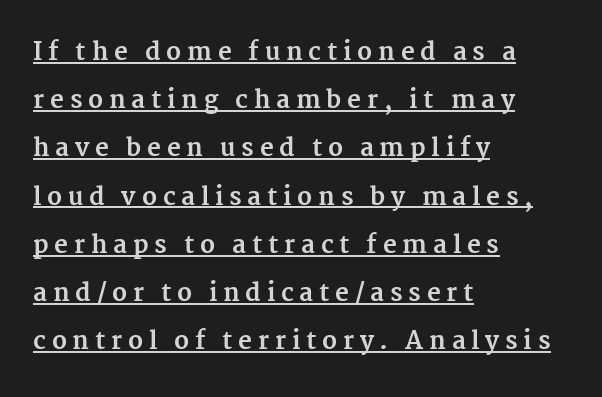
The passage shown is underscored from start to finish. The characters look thick and weighty, a clear bold. Posture: upright roman. Visually the block forms a straight wall on the left and a jagged coastline on the right. The line-height multiplier appears high, well above default. What stands out about the letter spacing? Its width — letters are far apart.
